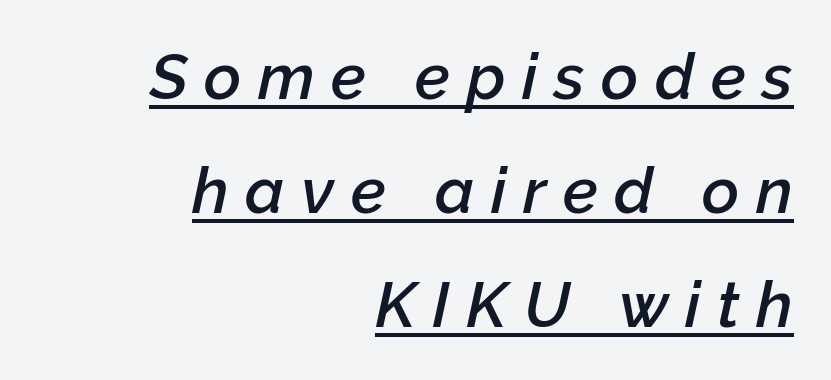
In CSS terms this would be text-align: right. Observe the wide spacing: letters keep a clear distance from each other. Emphasis is given by a line drawn under the lettering. Its strokes are somewhat broadened, the hallmark of semibold type.
